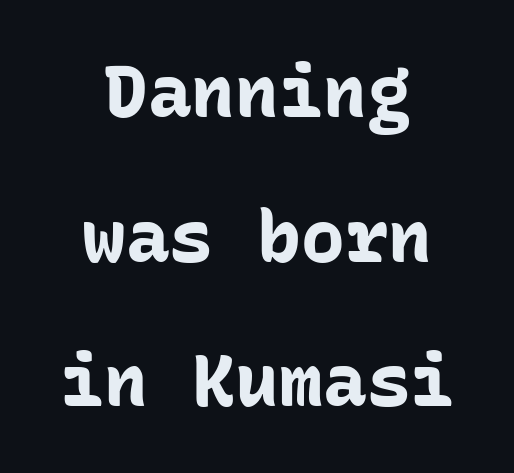
The image shows 73 px bold sans-serif type, upright, monospaced; set centered, loose line spacing (1.98x), normal letter spacing, not underlined; low stroke contrast and a medium x-height.
